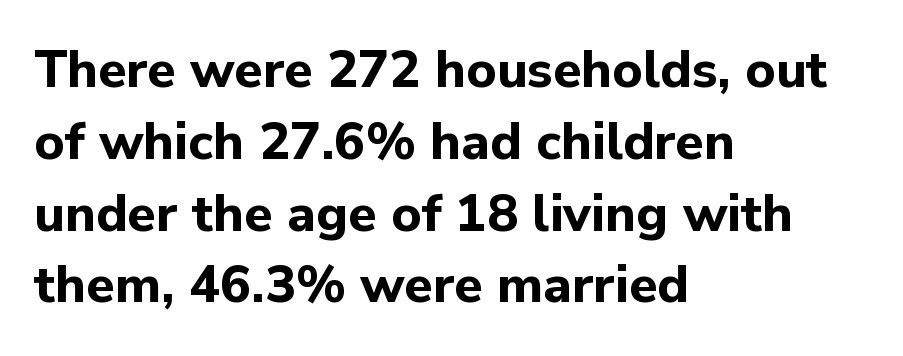
Weight check: bold — yes, fully. Check the space under the baseline: it is left empty. A typesetter would call this leading conventional body-copy spacing. Teacher's note: observe the even left margin — that is flush-left alignment. How are the letters spaced? Ordinarily, with no added tracking.
